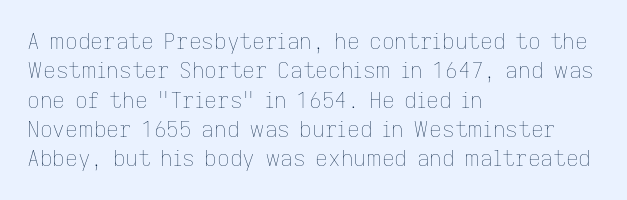
{"italic": "no", "bold": "no", "underline": "no", "align": "left", "line_spacing": "normal", "line_spacing_ratio": 1.33, "letter_spacing": "normal", "letter_spacing_em": 0.0, "glyph_px": 22}
